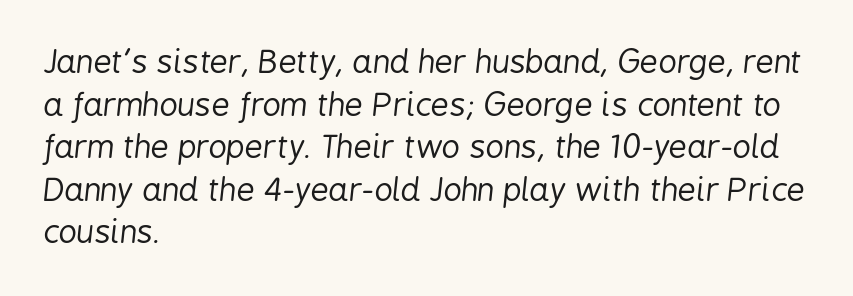
The image shows 32 px regular-weight, condensed type, italic (leaning right); set left-aligned, normal line spacing (1.33x), normal letter spacing, not underlined; low stroke contrast and a medium x-height.
